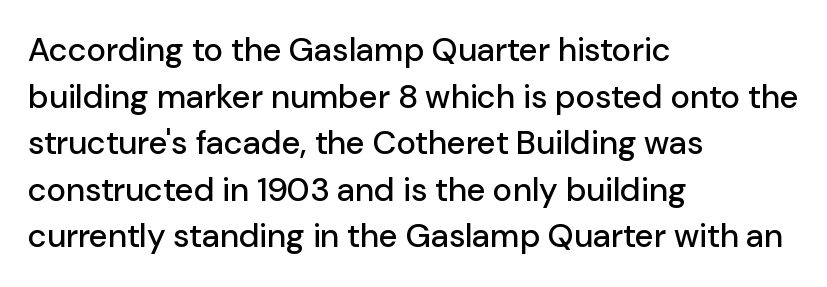
{"serif": "no", "italic": "no", "width": "normal", "stroke_contrast": "low", "x_height": "medium", "monospaced": "no", "underline": "no", "align": "left", "line_spacing": "normal", "line_spacing_ratio": 1.41, "letter_spacing": "normal", "letter_spacing_em": 0.0, "glyph_px": 33}
